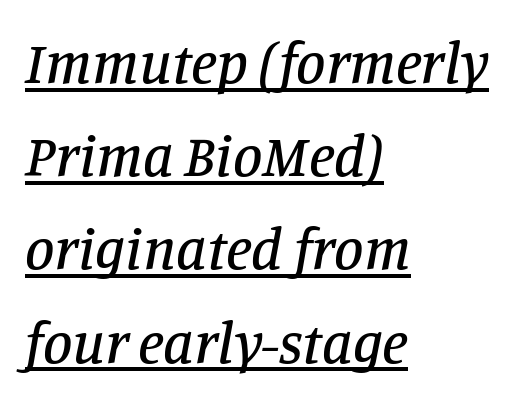
{"serif": "yes", "italic": "yes", "lean": "right", "slant_degrees": 11, "width": "normal", "stroke_contrast": "low", "x_height": "large", "monospaced": "no", "underline": "yes", "align": "left", "line_spacing": "normal", "line_spacing_ratio": 1.58, "letter_spacing": "normal", "letter_spacing_em": 0.0, "glyph_px": 59}
